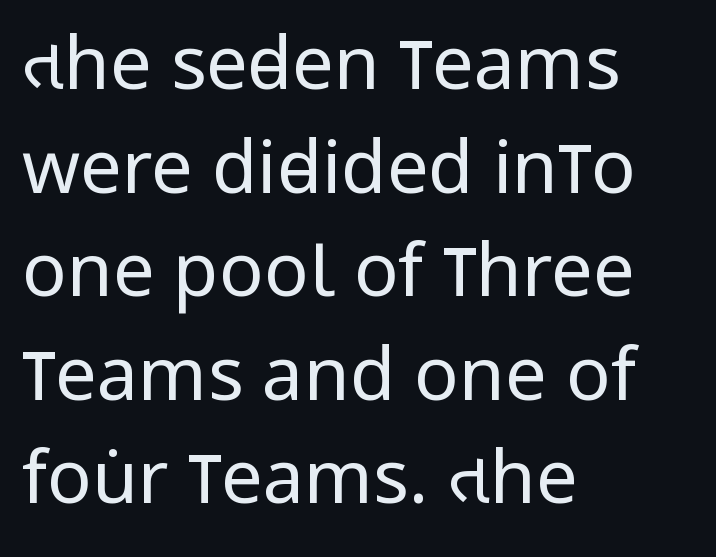
{"serif": "no", "italic": "no", "bold": "no", "weight": "regular", "width": "condensed", "stroke_contrast": "low", "x_height": "large", "monospaced": "no", "underline": "no", "align": "left", "line_spacing": "normal", "line_spacing_ratio": 1.4, "letter_spacing": "normal", "letter_spacing_em": 0.0, "glyph_px": 74}
